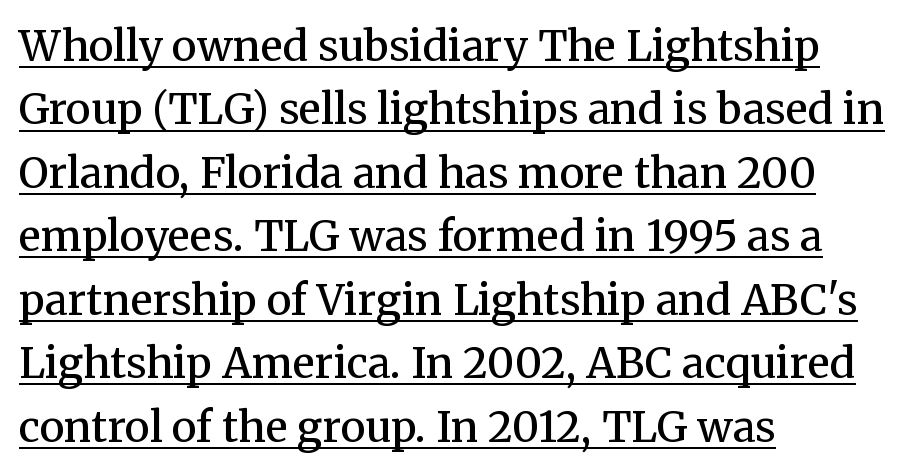
{"serif": "yes", "italic": "no", "bold": "semi", "weight": "semibold", "width": "normal", "stroke_contrast": "medium", "x_height": "medium", "monospaced": "no", "underline": "yes", "align": "left", "line_spacing": "normal", "line_spacing_ratio": 1.51, "letter_spacing": "normal", "letter_spacing_em": 0.0, "glyph_px": 42}
